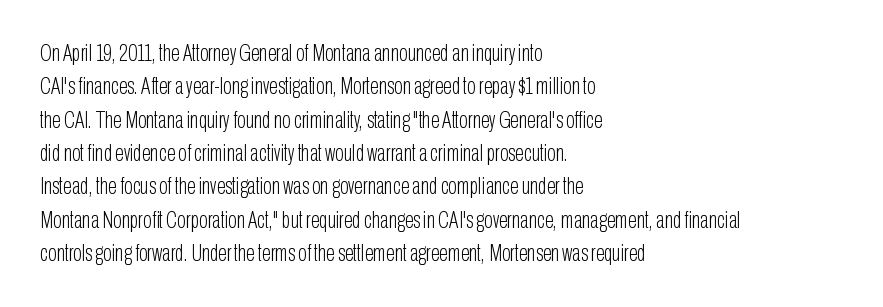
The image shows 23 px text type, upright; set left-aligned, normal line spacing (1.45x), normal letter spacing, not underlined.
